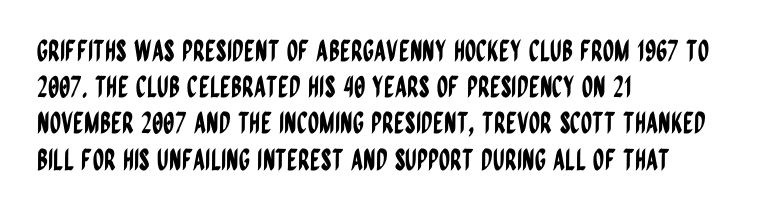
Line spacing here is normal. In terms of posture, this sample is upright. This rendering employs a face without finishing strokes, i.e., a sans-serif. Which margin do the lines hug? The left one — the right edge is uneven. Only glyphs here, with clear space below each row.
